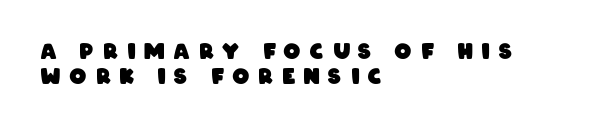
The image shows 21 px bold type; set left-aligned, line spacing 1.17x, unusually wide letter spacing (+0.43 em), not underlined.
